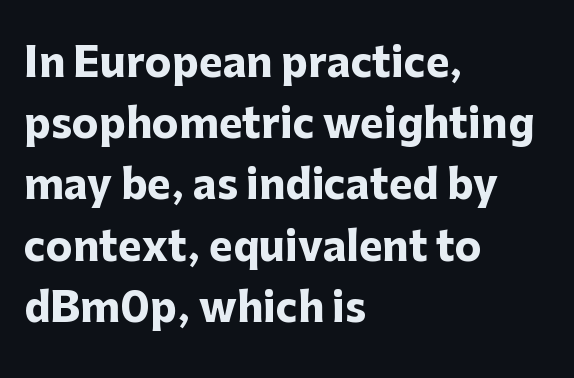
Q: Is the text bold? A: Yes.
Q: Is the text italic (slanted)? A: No, it is upright.
Q: Is the typeface a serif or a sans-serif typeface? A: Sans-serif.
Q: Is the text underlined? A: No.
Q: How is the paragraph aligned? A: Left-aligned.
Q: Is the spacing between letters normal or unusually wide? A: Normal.
Q: Is the spacing between lines tight, normal or loose? A: Normal.
Q: Width (condensed, normal, or wide)? A: Normal.
Q: Stroke contrast? A: Low.
Q: x-height? A: Medium.
Q: Monospaced? A: No.
